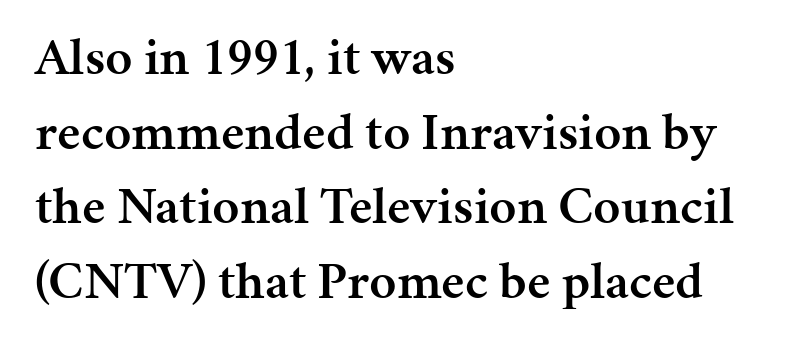
The image shows 53 px semibold serif type, upright; set left-aligned, normal line spacing (1.41x), normal letter spacing, not underlined; medium stroke contrast and a medium x-height.
